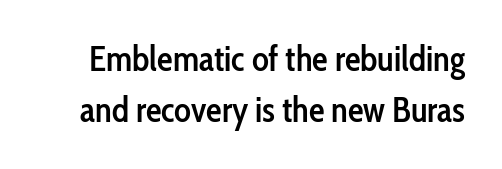
{"serif": "no", "italic": "no", "bold": "semi", "weight": "semibold", "width": "condensed", "stroke_contrast": "low", "x_height": "medium", "monospaced": "no", "underline": "no", "line_spacing": "normal", "line_spacing_ratio": 1.47, "letter_spacing": "normal", "letter_spacing_em": 0.0, "glyph_px": 35}
